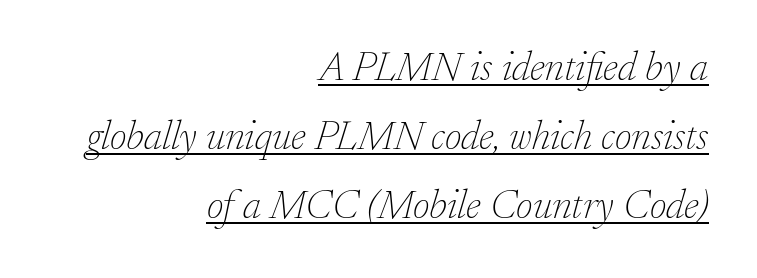
{"serif": "yes", "italic": "yes", "lean": "right", "slant_degrees": 17, "bold": "no", "weight": "thin", "width": "normal", "stroke_contrast": "low", "x_height": "small", "monospaced": "no", "underline": "yes", "align": "right", "line_spacing": "normal", "line_spacing_ratio": 1.68, "letter_spacing": "normal", "letter_spacing_em": 0.0, "glyph_px": 41}
